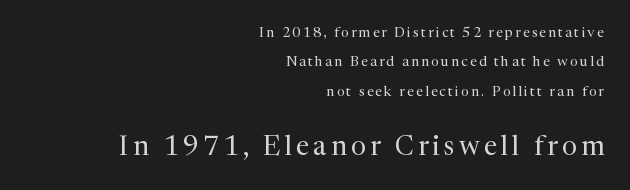
Check the space under the baseline: it is left empty. Is this a heavy cut? Hardly; it is regular or lighter. This sample is right-justified, so line beginnings fall wherever the words allow. The vertical gap from one line to the next is large.
